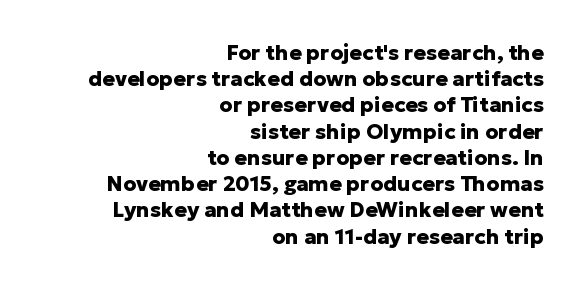
In terms of leading, this rendering sits right in the middle. Nothing unusual about the tracking: characters are spaced as the font intends. How heavy is the stroke? Heavy — this is a bold. The words here are not underlined. This is roman type, the default non-slanted kind.
